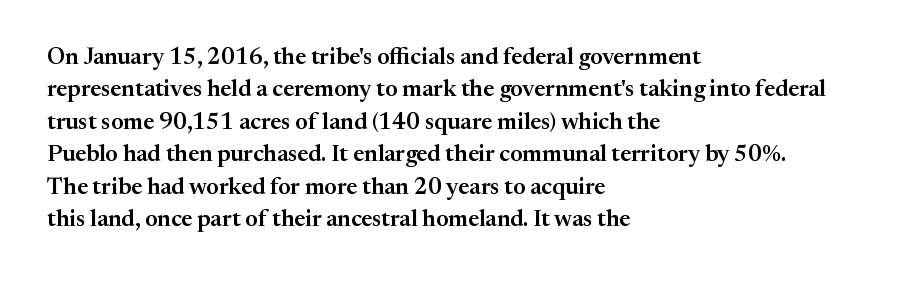
{"italic": "no", "underline": "no", "align": "left", "line_spacing": "normal", "line_spacing_ratio": 1.41, "letter_spacing": "normal", "letter_spacing_em": 0.0, "glyph_px": 23}
